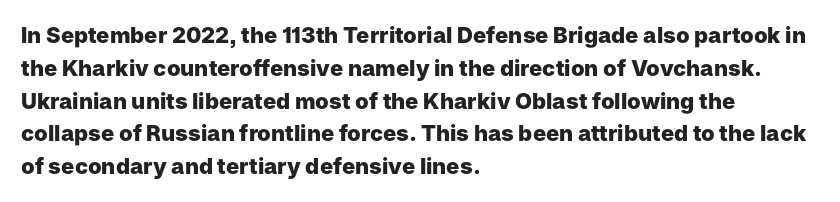
Nobody touched the tracking dial on this one. Alignment: flush left. Tall strokes in this sample are plumb rather than angled. Weight: bold.
